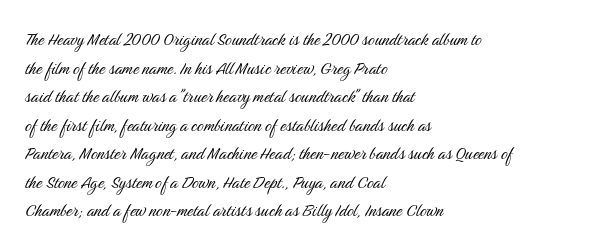
Line beginnings align vertically; line endings do not. Whoever set this chose a conventional vertical rhythm. Stroke mass is kept to a normal reading level or below. Nobody touched the tracking dial on this one.
